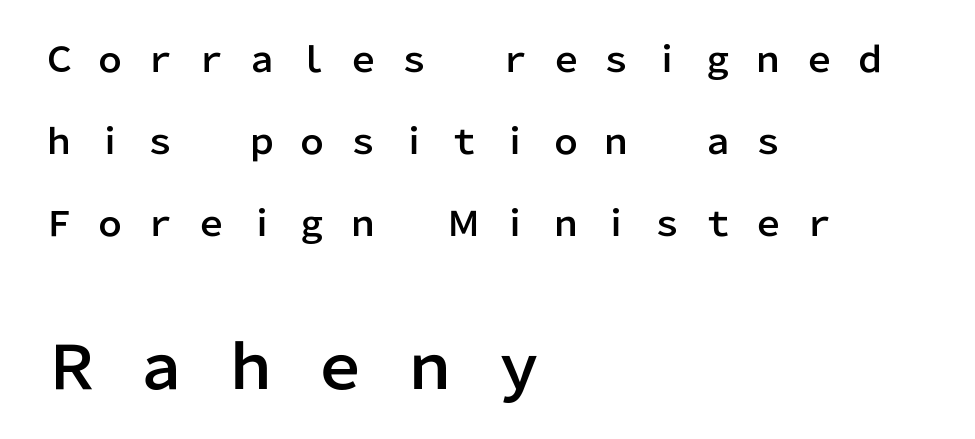
The image shows 60 px sans-serif type, upright; set left-aligned, loose line spacing (2.41x), unusually wide letter spacing (+0.49 em), not underlined; the second (bottom) block is 1.76x larger; low stroke contrast and a medium x-height.
